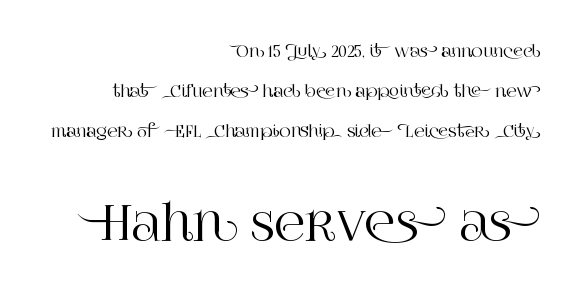
{"serif": "yes", "italic": "no", "width": "normal", "stroke_contrast": "high", "x_height": "large", "monospaced": "no", "underline": "no", "align": "right", "line_spacing": "loose", "line_spacing_ratio": 2.49, "letter_spacing": "normal", "letter_spacing_em": 0.0, "larger_block": "second", "size_ratio": 3.0, "glyph_px": 48}
